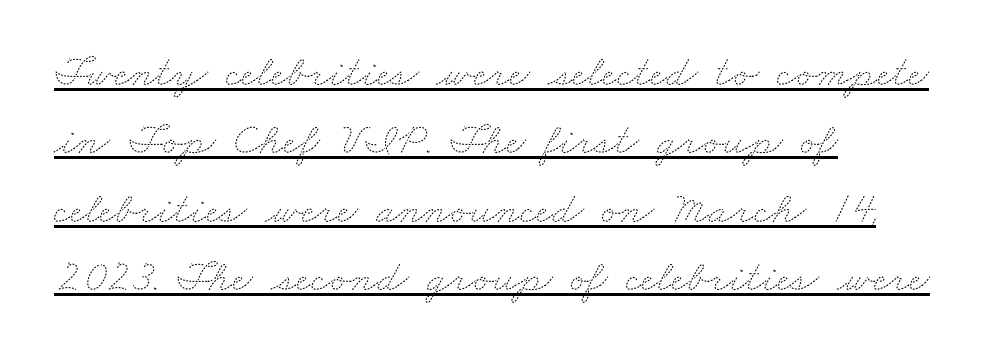
{"bold": "no", "weight": "thin", "width": "wide", "stroke_contrast": "medium", "x_height": "small", "monospaced": "no", "underline": "yes", "align": "left", "line_spacing": "normal", "line_spacing_ratio": 1.52, "letter_spacing": "normal", "letter_spacing_em": 0.0, "glyph_px": 45}
